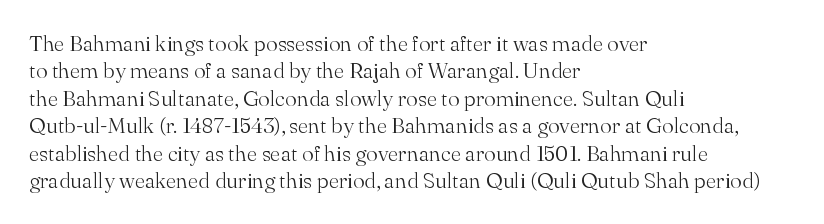
The image shows 22 px text type, upright; set left-aligned, normal line spacing (1.25x), normal letter spacing, not underlined.
